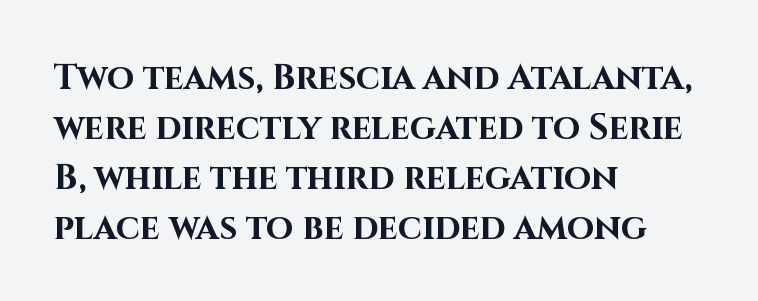
Each line starts at the same left margin while the right side varies. This rendering employs a face without finishing strokes, i.e., a sans-serif. Quick note: underline off. Spacing between characters is what you'd get straight out of the box. Looks like regular typesetting: each glyph gets only the width it needs. This sample keeps an unexceptional amount of space between lines.
